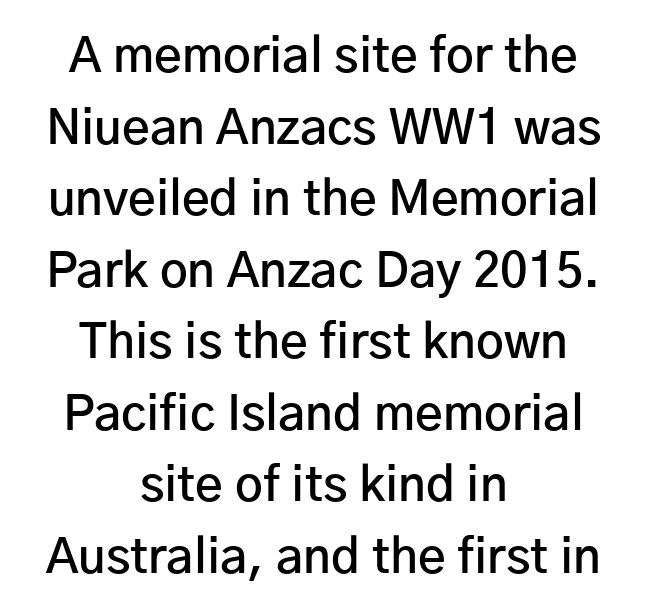
Q: Is the text bold? A: Semi-bold.
Q: Is the text italic (slanted)? A: No, it is upright.
Q: Is the typeface a serif or a sans-serif typeface? A: Sans-serif.
Q: Is the text underlined? A: No.
Q: How is the paragraph aligned? A: Centered.
Q: Is the spacing between letters normal or unusually wide? A: Normal.
Q: Is the spacing between lines tight, normal or loose? A: Normal.
Q: Width (condensed, normal, or wide)? A: Normal.
Q: Stroke contrast? A: Low.
Q: x-height? A: Medium.
Q: Monospaced? A: No.
